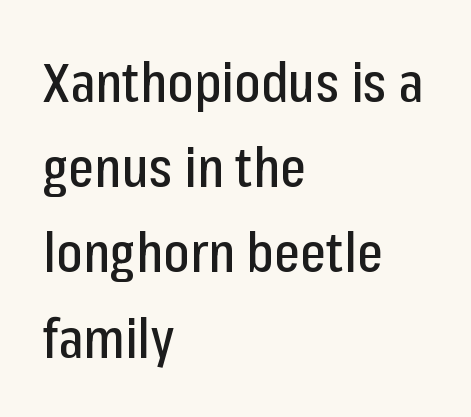
{"serif": "no", "italic": "no", "width": "condensed", "stroke_contrast": "low", "x_height": "medium", "monospaced": "no", "underline": "no", "align": "left", "line_spacing": "normal", "line_spacing_ratio": 1.55, "letter_spacing": "normal", "letter_spacing_em": 0.0, "glyph_px": 55}
